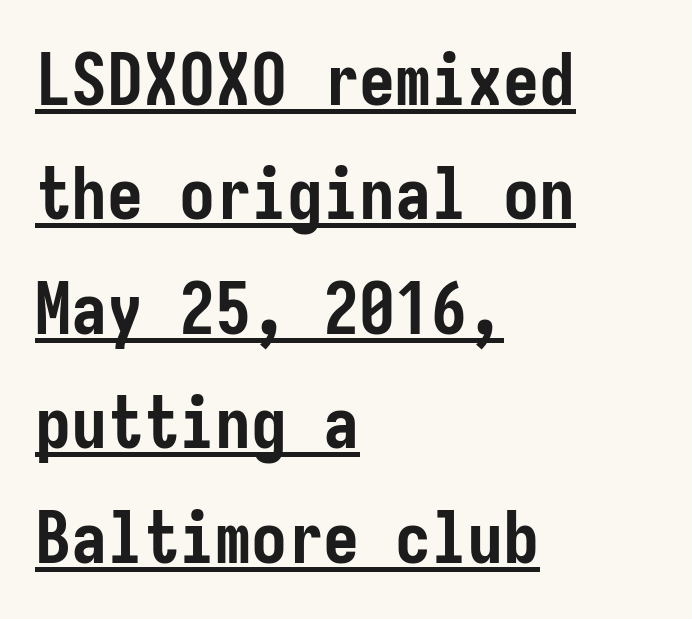
{"serif": "no", "italic": "no", "bold": "yes", "weight": "semibold", "width": "condensed", "stroke_contrast": "low", "x_height": "medium", "underline": "yes", "align": "left", "line_spacing": "normal", "line_spacing_ratio": 1.59, "letter_spacing": "normal", "letter_spacing_em": 0.0, "glyph_px": 72}
